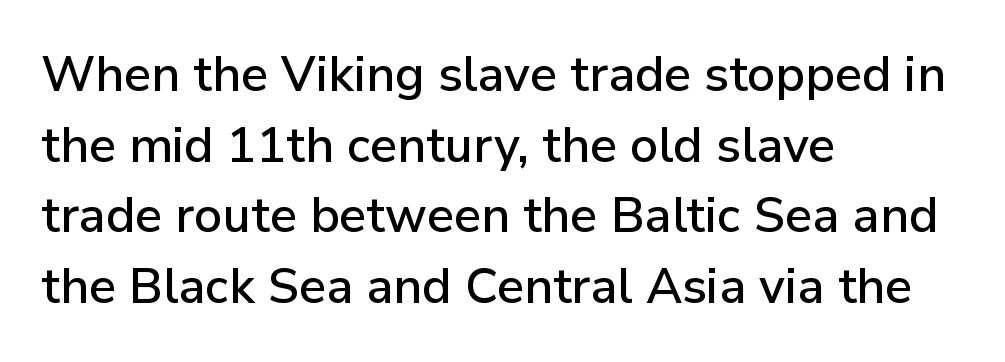
{"serif": "no", "italic": "no", "width": "normal", "stroke_contrast": "low", "x_height": "medium", "monospaced": "no", "underline": "no", "align": "left", "line_spacing": "normal", "line_spacing_ratio": 1.44, "letter_spacing": "normal", "letter_spacing_em": 0.0, "glyph_px": 49}
